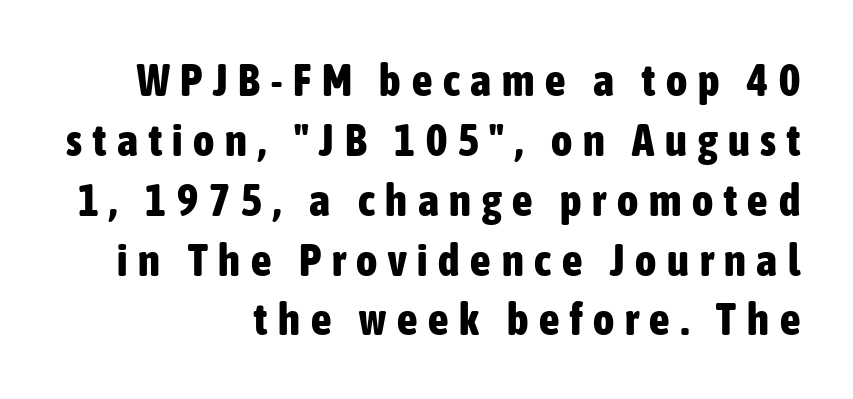
The image shows 45 px bold, condensed sans-serif type, upright; set right-aligned, normal line spacing (1.33x), unusually wide letter spacing (+0.24 em), not underlined; low stroke contrast and a medium x-height.
